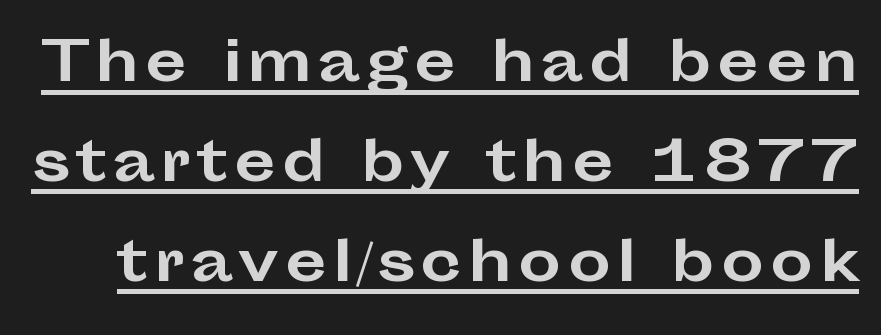
The image shows 54 px bold, wide sans-serif type, upright; set line spacing 1.85x, underlined; low stroke contrast and a medium x-height.
